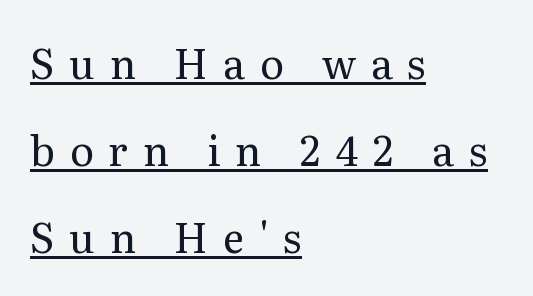
The image shows 41 px regular-weight serif type, upright; set left-aligned, loose line spacing (2.12x), unusually wide letter spacing (+0.36 em), underlined; medium stroke contrast and a medium x-height.
